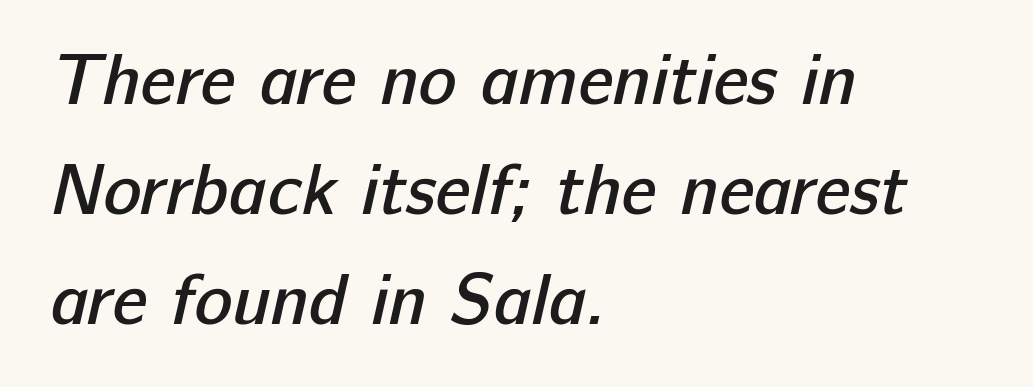
{"serif": "no", "bold": "semi", "weight": "semibold", "width": "normal", "stroke_contrast": "low", "x_height": "medium", "monospaced": "no", "underline": "no", "align": "left", "line_spacing": "normal", "line_spacing_ratio": 1.55, "letter_spacing": "normal", "letter_spacing_em": 0.0, "glyph_px": 71}
